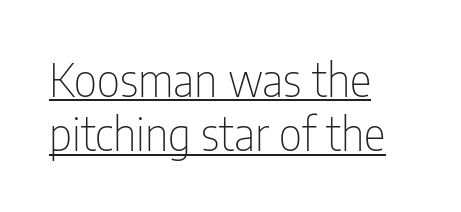
The image shows 46 px thin, condensed sans-serif type, upright; set left-aligned, line spacing 1.18x, normal letter spacing, underlined; low stroke contrast and a medium x-height.
